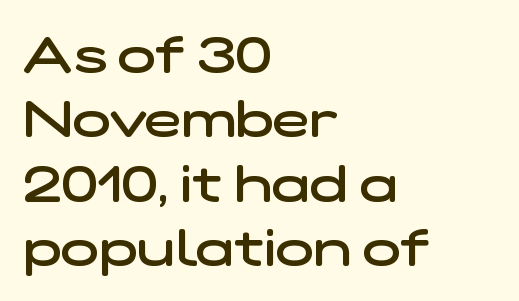
The image shows 50 px semibold, wide sans-serif type; set left-aligned, normal line spacing (1.29x), normal letter spacing, not underlined; low stroke contrast and a medium x-height.
